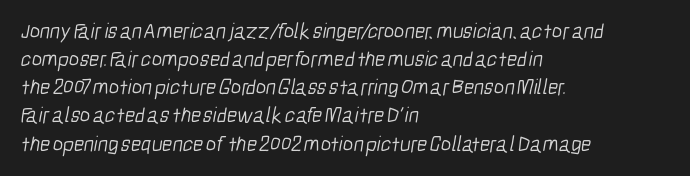
Q: Is the text bold? A: No.
Q: Is the text underlined? A: No.
Q: How is the paragraph aligned? A: Left-aligned.
Q: Is the spacing between letters normal or unusually wide? A: Normal.
Q: Is the spacing between lines tight, normal or loose? A: Normal.
